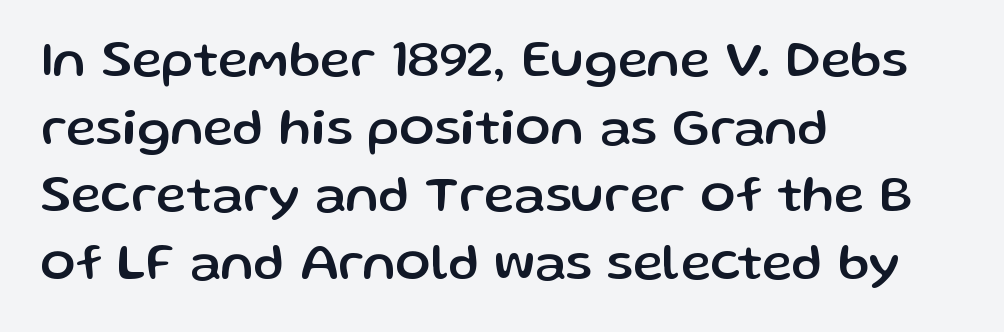
{"serif": "no", "italic": "no", "width": "normal", "stroke_contrast": "low", "x_height": "medium", "monospaced": "no", "underline": "no", "align": "left", "line_spacing": "normal", "line_spacing_ratio": 1.3, "letter_spacing": "normal", "letter_spacing_em": 0.0, "glyph_px": 52}
